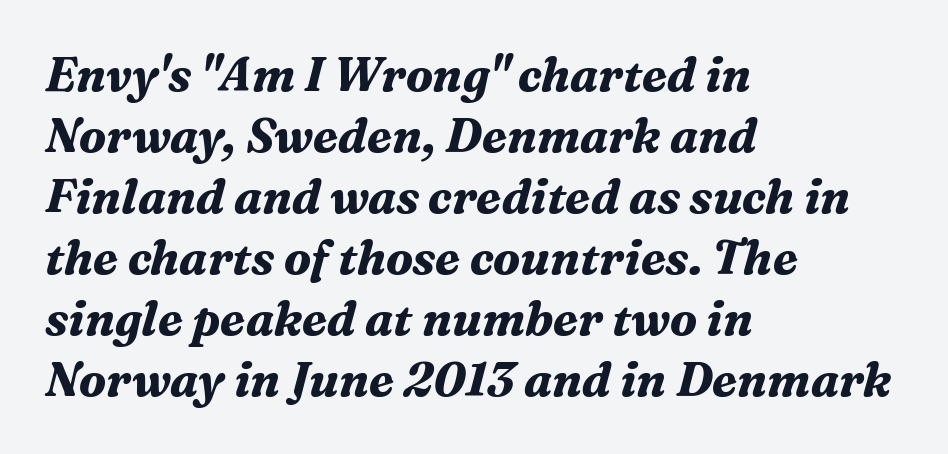
Q: Is the text bold? A: Yes.
Q: Is the text italic (slanted)? A: Yes, it leans right by about 16 degrees.
Q: Is the typeface a serif or a sans-serif typeface? A: Serif.
Q: Is the text underlined? A: No.
Q: How is the paragraph aligned? A: Left-aligned.
Q: Is the spacing between letters normal or unusually wide? A: Normal.
Q: Is the spacing between lines tight, normal or loose? A: Normal.
Q: Width (condensed, normal, or wide)? A: Normal.
Q: Stroke contrast? A: Medium.
Q: x-height? A: Medium.
Q: Monospaced? A: No.
